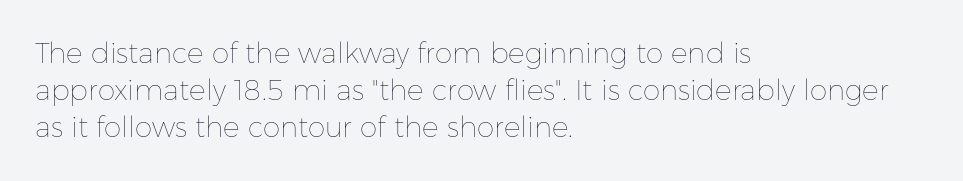
Think of a printed novel: that variable character pitch is what you see here. The letters stand straight up with perfectly vertical stems. Each word holds together tightly as a unit, with standard inter-letter gaps. The passage shown is not underscored anywhere. Does the leading feel generous? No, just average. Casual observation: everything's shoved over to the left.
